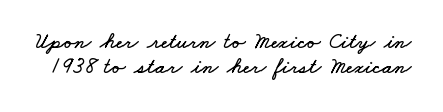
{"underline": "no", "line_spacing": "tight", "line_spacing_ratio": 1.13, "letter_spacing": "normal", "letter_spacing_em": 0.0, "glyph_px": 22}
